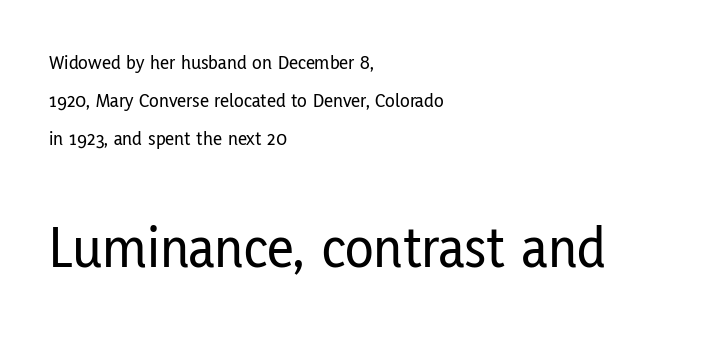
The image shows 59 px condensed sans-serif type, upright; set left-aligned, loose line spacing (1.9x), normal letter spacing, not underlined; the second (bottom) block is 2.95x larger; low stroke contrast and a medium x-height.
